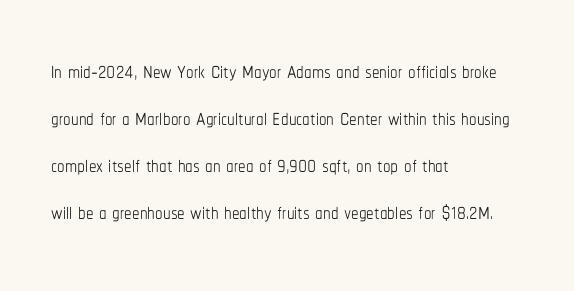
{"italic": "no", "bold": "no", "weight": "thin", "width": "condensed", "stroke_contrast": "low", "x_height": "medium", "monospaced": "no", "underline": "no", "align": "left", "line_spacing": "normal", "line_spacing_ratio": 1.57, "letter_spacing": "normal", "letter_spacing_em": 0.0, "glyph_px": 30}
